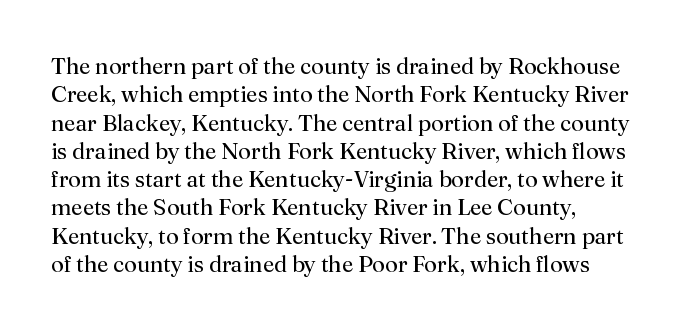
{"italic": "no", "bold": "no", "underline": "no", "align": "left", "line_spacing_ratio": 1.23, "letter_spacing": "normal", "letter_spacing_em": 0.0, "glyph_px": 23}
